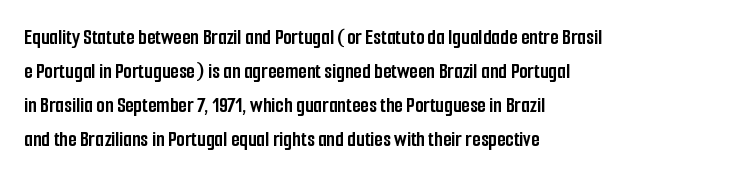
The lettering holds an erect, upright posture throughout. No word sits above an underline. Thick stems and heavy bowls — unmistakably bold. How are the letters spaced? Ordinarily, with no added tracking. Line beginnings align vertically; line endings do not.
